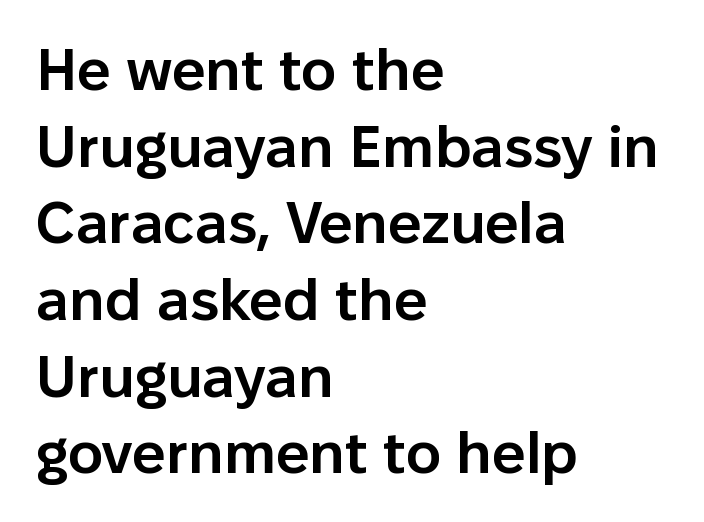
{"serif": "no", "italic": "no", "bold": "semi", "weight": "semibold", "width": "normal", "stroke_contrast": "low", "x_height": "medium", "monospaced": "no", "underline": "no", "align": "left", "line_spacing": "normal", "line_spacing_ratio": 1.3, "letter_spacing": "normal", "letter_spacing_em": 0.0, "glyph_px": 59}
